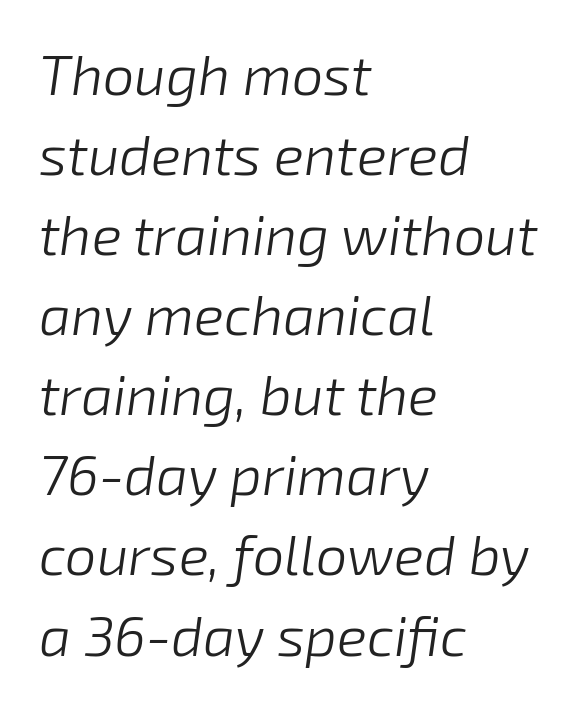
The image shows 56 px light type, italic (leaning right); set left-aligned, normal line spacing (1.43x), normal letter spacing, not underlined; low stroke contrast and a medium x-height.
